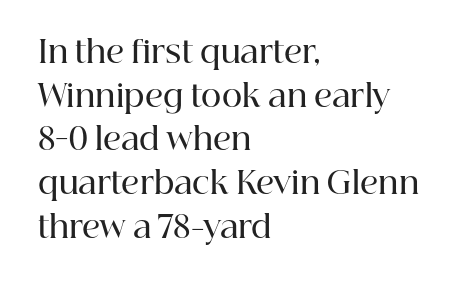
Q: Is the text bold? A: Semi-bold.
Q: Is the text italic (slanted)? A: No, it is upright.
Q: Is the typeface a serif or a sans-serif typeface? A: Serif.
Q: Is the text underlined? A: No.
Q: How is the paragraph aligned? A: Left-aligned.
Q: Is the spacing between letters normal or unusually wide? A: Normal.
Q: Is the spacing between lines tight, normal or loose? A: Normal.
Q: Width (condensed, normal, or wide)? A: Normal.
Q: Stroke contrast? A: High.
Q: x-height? A: Medium.
Q: Monospaced? A: No.
